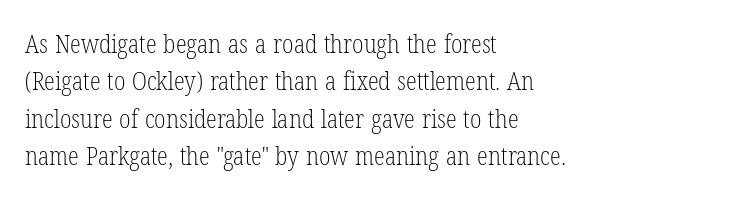
In CSS terms this would be text-align: left. Descenders are the only things crossing below the line. One glance says typical: line gaps are just what's usual. This is the regular roman posture of the typeface.
